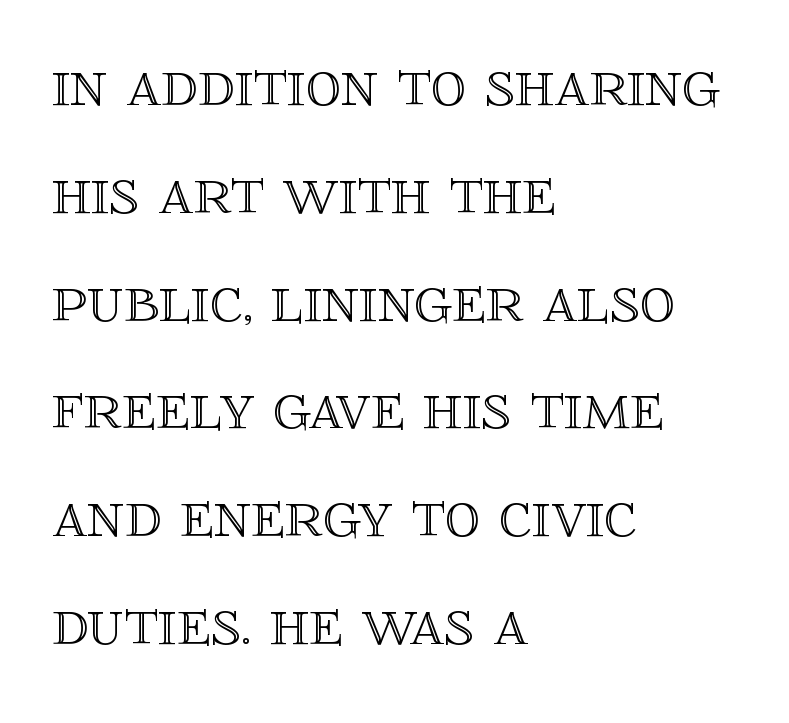
The image shows 70 px text type, upright; set left-aligned, normal line spacing (1.54x), normal letter spacing, not underlined; a large x-height.
